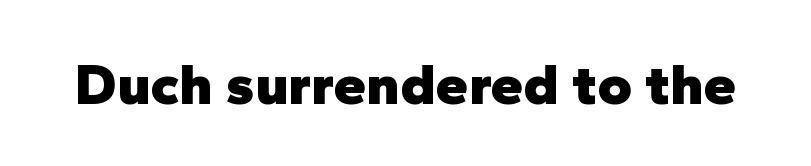
In terms of posture, this sample is upright. Typesetter's note: full bold, strokes at maximum text heaviness. Each word holds together tightly as a unit, with standard inter-letter gaps. The zone under the glyphs is completely vacant.
